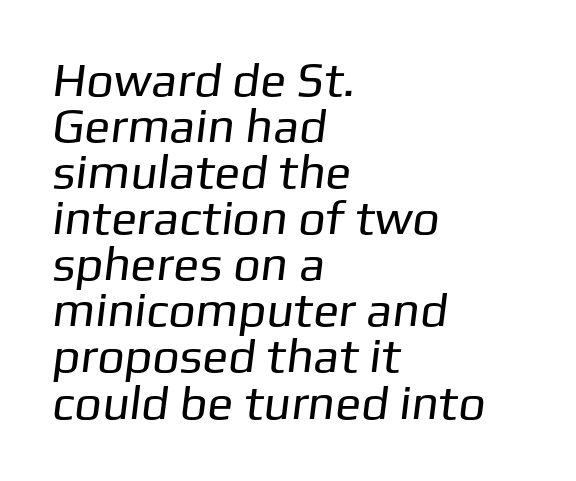
The image shows 48 px regular-weight sans-serif type; set left-aligned, tight line spacing (0.96x), normal letter spacing, not underlined; low stroke contrast and a medium x-height.
